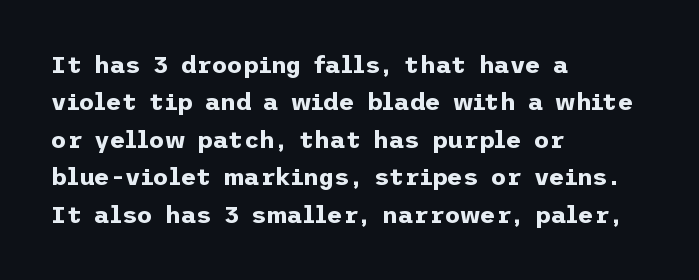
{"italic": "no", "bold": "yes", "underline": "no", "align": "left", "line_spacing": "normal", "line_spacing_ratio": 1.56, "letter_spacing": "normal", "letter_spacing_em": 0.0, "glyph_px": 24}
